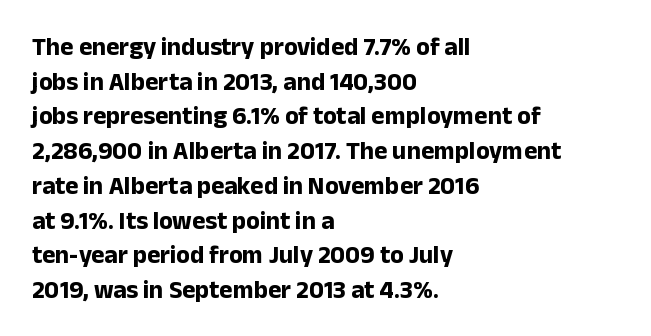
{"italic": "no", "bold": "yes", "underline": "no", "align": "left", "line_spacing": "normal", "line_spacing_ratio": 1.39, "letter_spacing": "normal", "letter_spacing_em": 0.0, "glyph_px": 25}
